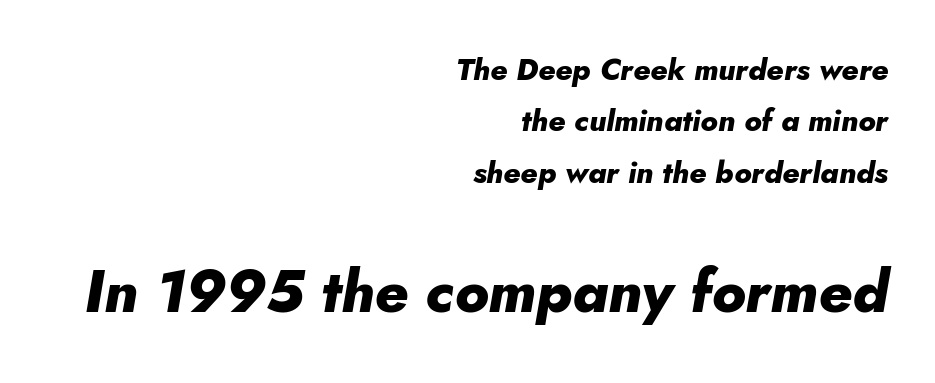
{"italic": "yes", "lean": "right", "slant_degrees": 10, "bold": "yes", "weight": "heavy", "width": "normal", "stroke_contrast": "low", "x_height": "small", "monospaced": "no", "underline": "no", "align": "right", "line_spacing_ratio": 1.71, "letter_spacing": "normal", "letter_spacing_em": 0.0, "larger_block": "second", "size_ratio": 1.97, "glyph_px": 59}
